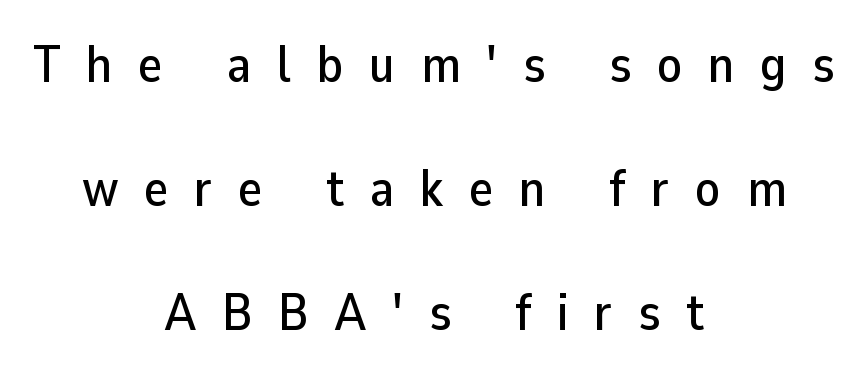
Q: Is the text italic (slanted)? A: No, it is upright.
Q: Is the typeface a serif or a sans-serif typeface? A: Sans-serif.
Q: Is the text underlined? A: No.
Q: How is the paragraph aligned? A: Centered.
Q: Is the spacing between letters normal or unusually wide? A: Unusually wide.
Q: Is the spacing between lines tight, normal or loose? A: Loose.
Q: Width (condensed, normal, or wide)? A: Normal.
Q: Stroke contrast? A: Low.
Q: x-height? A: Medium.
Q: Monospaced? A: No.
